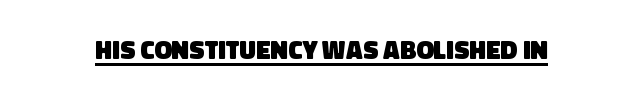
The rendering keeps characters at their native spacing. Each line of the rendering has a horizontal stroke beneath the glyphs. Every letter is thick-stroked: bold, no question.
